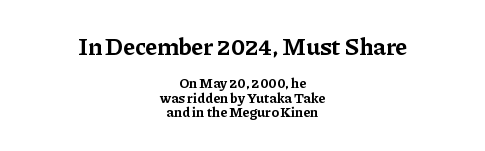
Compare the two chunks: the upper has the greater cap height. Underlining? Definitely not there. No italicization has been applied; the sample stays upright. Rows of type sit shoulder to shoulder in the vertical direction. Both edges are ragged and mirror each other, which tells us the setting is centered.
